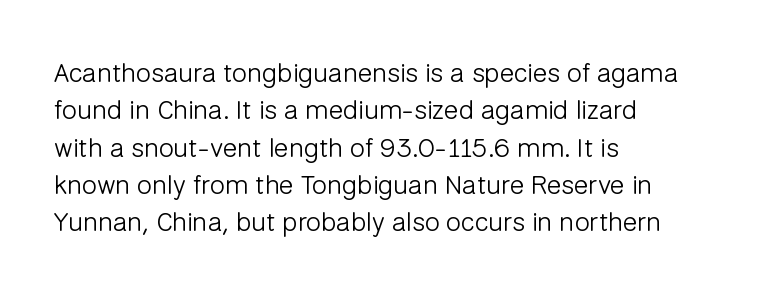
Q: Is the text bold? A: No.
Q: Is the text italic (slanted)? A: No, it is upright.
Q: Is the text underlined? A: No.
Q: How is the paragraph aligned? A: Left-aligned.
Q: Is the spacing between letters normal or unusually wide? A: Normal.
Q: Is the spacing between lines tight, normal or loose? A: Normal.
